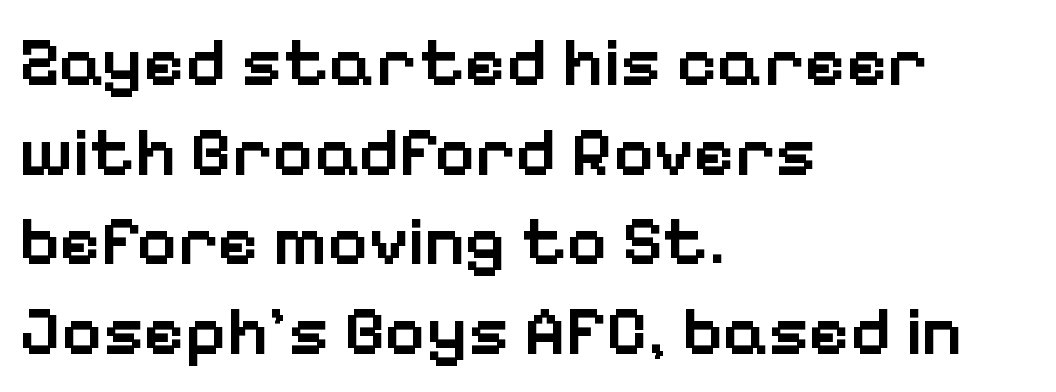
{"serif": "no", "italic": "no", "bold": "semi", "weight": "semibold", "width": "normal", "stroke_contrast": "low", "x_height": "medium", "monospaced": "no", "underline": "no", "align": "left", "line_spacing": "normal", "line_spacing_ratio": 1.28, "letter_spacing": "normal", "letter_spacing_em": 0.0, "glyph_px": 70}
